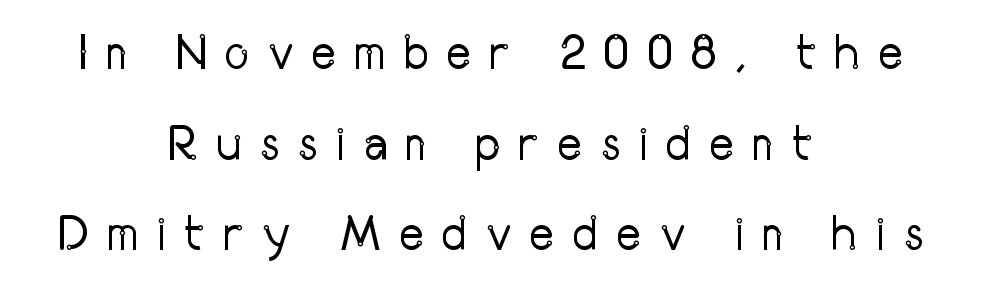
Q: Is the text bold? A: No.
Q: Is the text italic (slanted)? A: No, it is upright.
Q: Is the typeface a serif or a sans-serif typeface? A: Sans-serif.
Q: Is the text underlined? A: No.
Q: How is the paragraph aligned? A: Centered.
Q: Is the spacing between letters normal or unusually wide? A: Unusually wide.
Q: Width (condensed, normal, or wide)? A: Condensed.
Q: Stroke contrast? A: Low.
Q: x-height? A: Medium.
Q: Monospaced? A: No.
